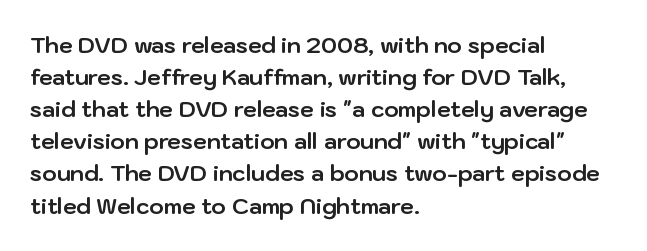
The image shows 22 px bold type, upright; set left-aligned, normal line spacing (1.46x), normal letter spacing, not underlined.
